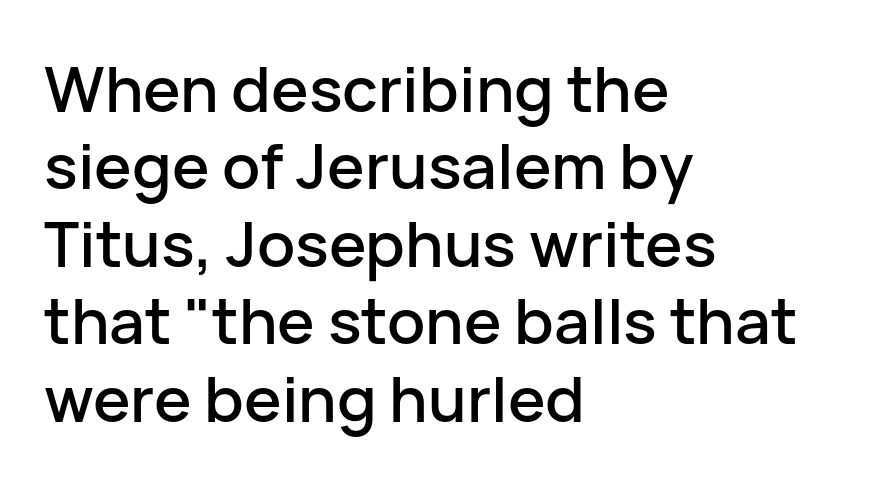
{"serif": "no", "italic": "no", "width": "normal", "stroke_contrast": "low", "x_height": "medium", "monospaced": "no", "underline": "no", "align": "left", "line_spacing_ratio": 1.23, "letter_spacing": "normal", "letter_spacing_em": 0.0, "glyph_px": 63}
